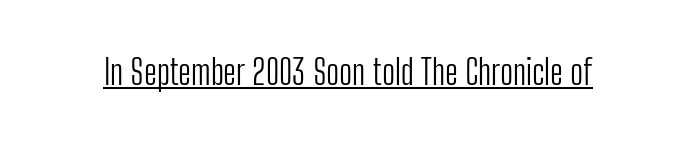
Q: Is the text bold? A: No.
Q: Is the text italic (slanted)? A: No, it is upright.
Q: Is the typeface a serif or a sans-serif typeface? A: Sans-serif.
Q: Is the text underlined? A: Yes.
Q: Is the spacing between letters normal or unusually wide? A: Normal.
Q: Width (condensed, normal, or wide)? A: Condensed.
Q: Stroke contrast? A: Low.
Q: x-height? A: Medium.
Q: Monospaced? A: No.
